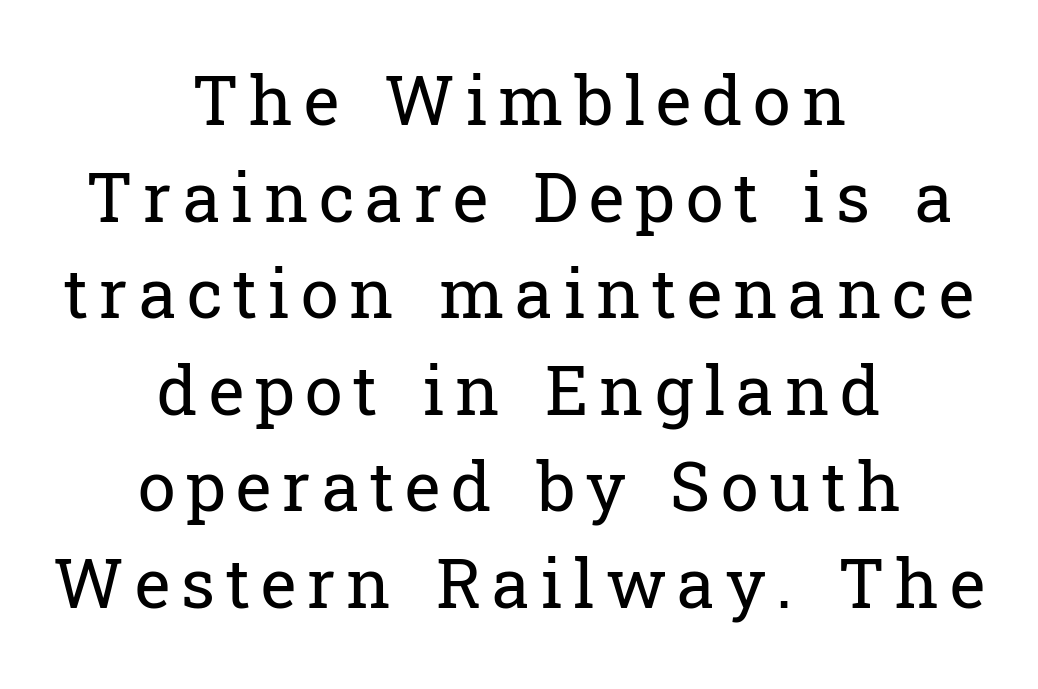
Q: Is the text bold? A: No.
Q: Is the text italic (slanted)? A: No, it is upright.
Q: Is the typeface a serif or a sans-serif typeface? A: Serif.
Q: Is the text underlined? A: No.
Q: How is the paragraph aligned? A: Centered.
Q: Is the spacing between lines tight, normal or loose? A: Normal.
Q: Width (condensed, normal, or wide)? A: Normal.
Q: Stroke contrast? A: Low.
Q: x-height? A: Medium.
Q: Monospaced? A: No.
